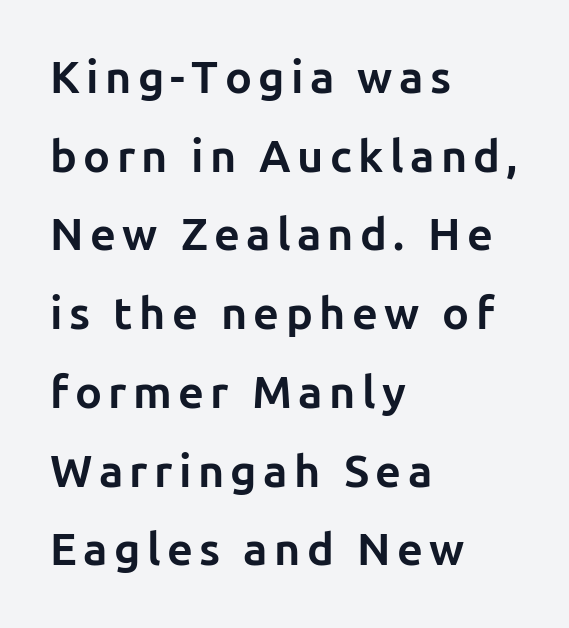
Q: Is the text bold? A: Yes.
Q: Is the text italic (slanted)? A: No, it is upright.
Q: Is the typeface a serif or a sans-serif typeface? A: Sans-serif.
Q: Is the text underlined? A: No.
Q: How is the paragraph aligned? A: Left-aligned.
Q: Width (condensed, normal, or wide)? A: Normal.
Q: Stroke contrast? A: Low.
Q: x-height? A: Medium.
Q: Monospaced? A: No.
